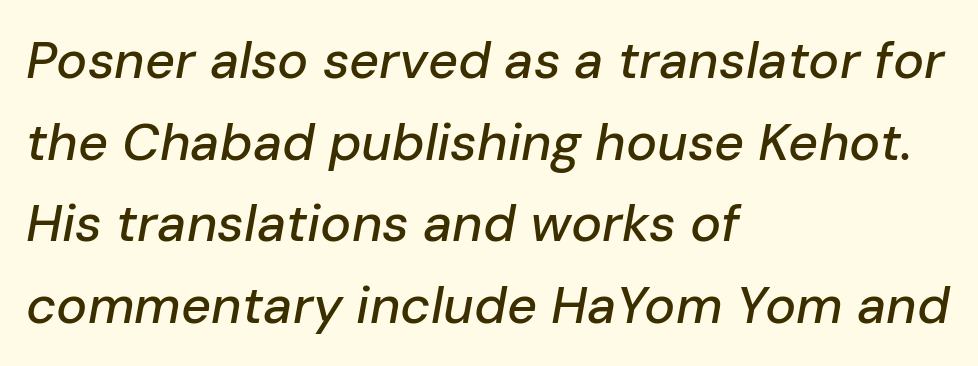
The image shows 52 px text type, italic (leaning right); set left-aligned, normal line spacing (1.57x), normal letter spacing, not underlined; low stroke contrast and a medium x-height.
